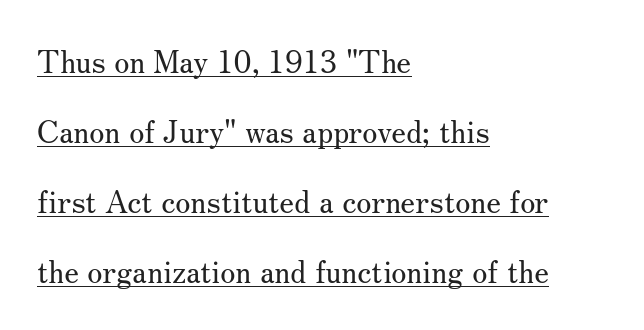
How would I describe the line gaps? Wide and relaxed. Horizontal alignment here is leftward, the default for most running prose. Unlike italic type, these characters show no tilt at all. The rendering uses natural spacing where letterforms have individual widths. The strokes carry an ordinary text weight at most. The designer went with a serif here, giving each stem small feet.
